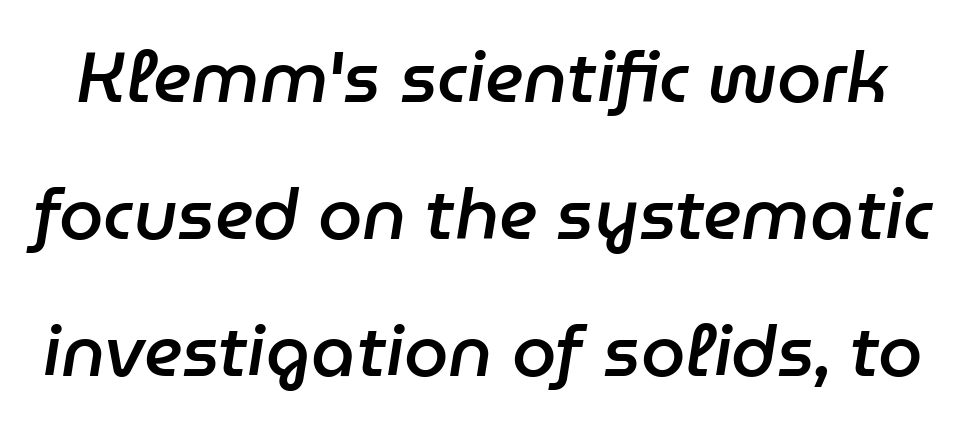
The image shows 71 px semibold type, italic (leaning right); set loose line spacing (1.93x), normal letter spacing, not underlined; low stroke contrast and a medium x-height.
